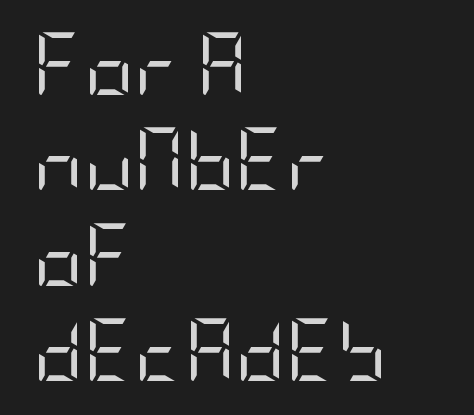
{"serif": "no", "italic": "no", "bold": "no", "weight": "regular", "width": "condensed", "stroke_contrast": "low", "x_height": "large", "underline": "no", "align": "left", "line_spacing": "normal", "line_spacing_ratio": 1.54, "letter_spacing": "normal", "letter_spacing_em": 0.0, "glyph_px": 62}
